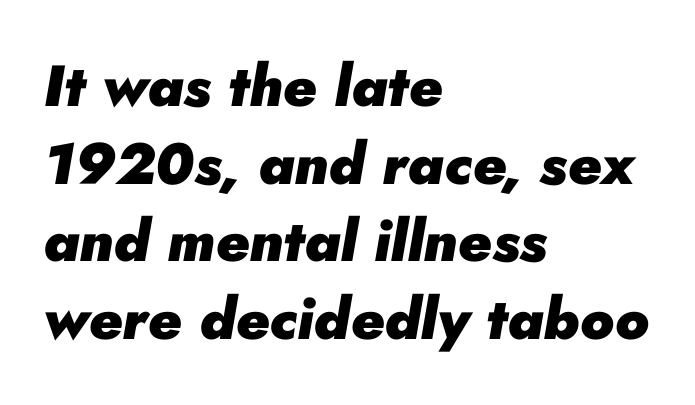
{"italic": "yes", "lean": "right", "slant_degrees": 10, "bold": "yes", "weight": "heavy", "width": "normal", "stroke_contrast": "low", "x_height": "small", "monospaced": "no", "underline": "no", "align": "left", "line_spacing": "normal", "line_spacing_ratio": 1.34, "letter_spacing": "normal", "letter_spacing_em": 0.0, "glyph_px": 58}
